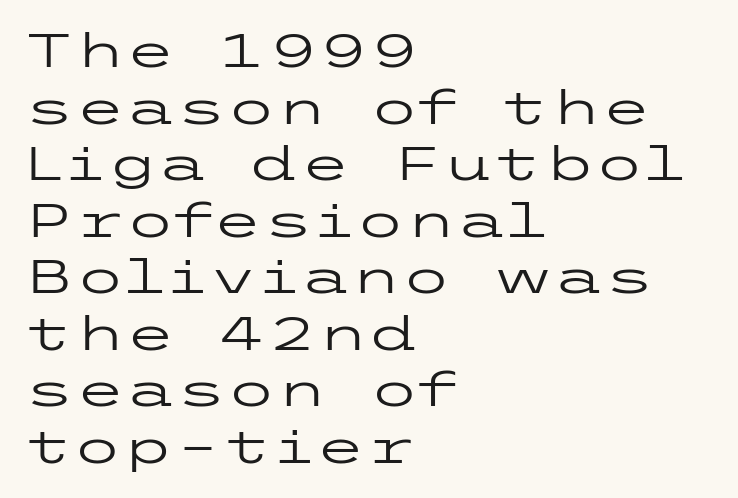
The image shows 46 px regular-weight, wide sans-serif type, upright; set left-aligned, line spacing 1.23x, normal letter spacing, not underlined; low stroke contrast and a medium x-height.
